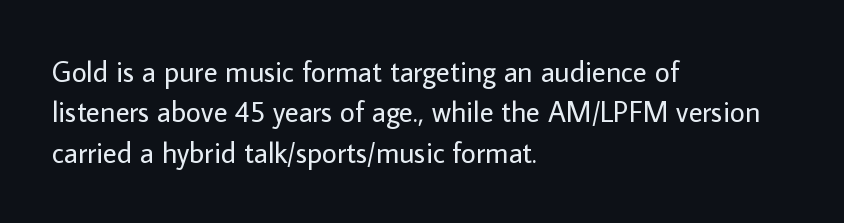
The type is set solid horizontally, with unmodified tracking. The axis of the letterforms is exactly vertical. The letters advance in unequal steps, a hallmark of proportional type. Stroke thickness stays within the range of a standard reading face or lighter. Quick note: interline space is typical.
